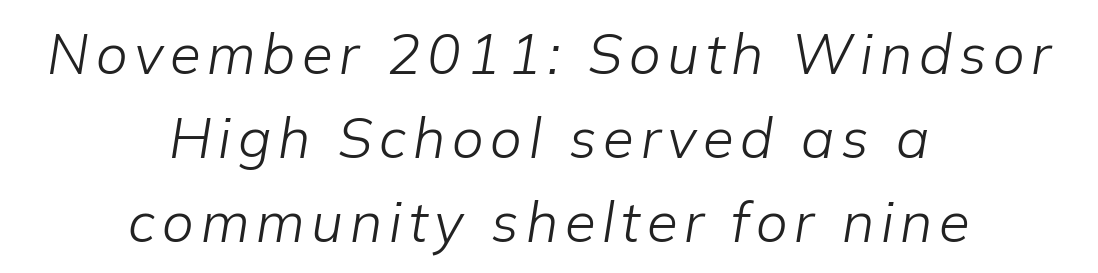
{"italic": "yes", "lean": "right", "slant_degrees": 9, "bold": "no", "weight": "light", "width": "normal", "stroke_contrast": "low", "x_height": "medium", "monospaced": "no", "underline": "no", "align": "center", "line_spacing": "normal", "line_spacing_ratio": 1.5, "glyph_px": 56}
